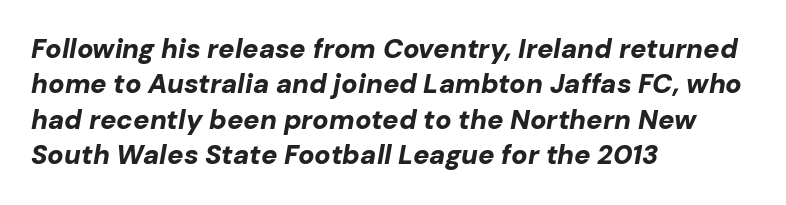
{"italic": "yes", "lean": "right", "slant_degrees": 10, "bold": "yes", "underline": "no", "align": "left", "line_spacing": "normal", "line_spacing_ratio": 1.31, "letter_spacing": "normal", "letter_spacing_em": 0.0, "glyph_px": 27}
